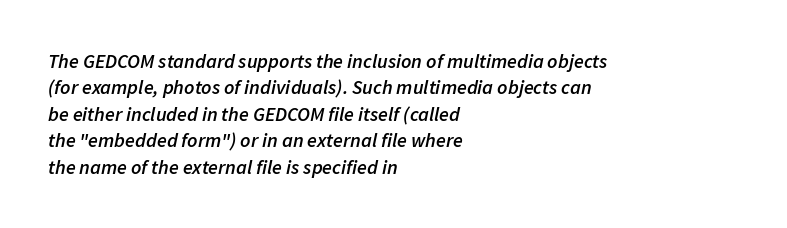
{"italic": "yes", "lean": "right", "slant_degrees": 11, "bold": "semi", "underline": "no", "align": "left", "line_spacing": "normal", "line_spacing_ratio": 1.32, "letter_spacing": "normal", "letter_spacing_em": 0.0, "glyph_px": 20}
